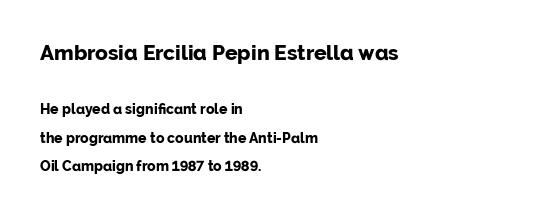
{"italic": "no", "bold": "yes", "underline": "no", "align": "left", "line_spacing": "loose", "line_spacing_ratio": 2.05, "letter_spacing": "normal", "letter_spacing_em": 0.0, "larger_block": "first", "size_ratio": 1.5, "glyph_px": 21}
